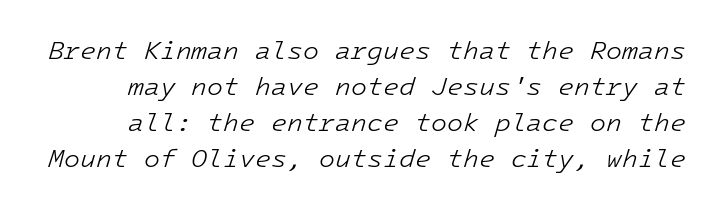
{"italic": "yes", "lean": "right", "slant_degrees": 16, "bold": "no", "underline": "no", "line_spacing": "normal", "line_spacing_ratio": 1.38, "letter_spacing": "normal", "letter_spacing_em": 0.0, "glyph_px": 26}
